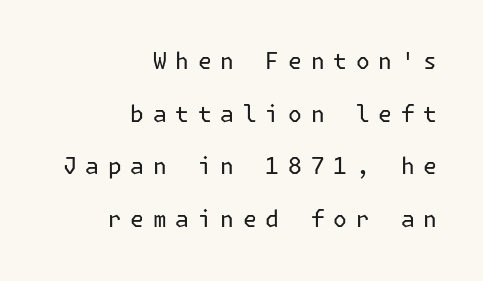
A quiet, ordinary-to-light weight characterises the typeface. The letters are spread apart with noticeably loose tracking. You can tell it's not italic because the verticals are truly vertical. The baseline area is clear.
